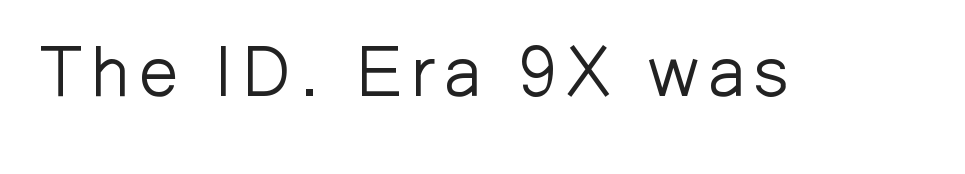
The image shows 70 px light sans-serif type, upright; set not underlined; low stroke contrast and a medium x-height.
